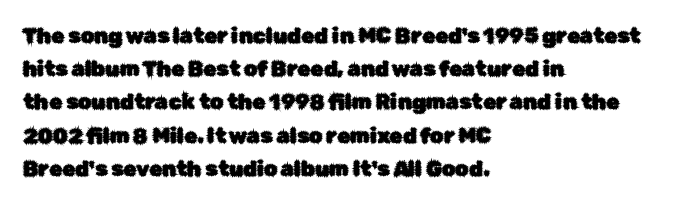
The tracking reads as untouched default to a designer's eye. Anything drawn beneath the words? Only blank space. Leading: standard. The lettering holds an erect, upright posture throughout.
